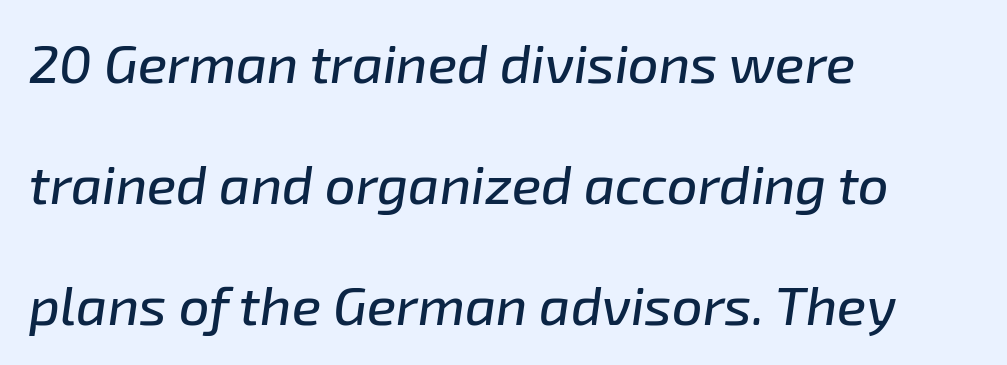
{"italic": "yes", "lean": "right", "slant_degrees": 8, "width": "normal", "stroke_contrast": "low", "x_height": "medium", "monospaced": "no", "underline": "no", "align": "left", "line_spacing": "loose", "line_spacing_ratio": 2.24, "letter_spacing": "normal", "letter_spacing_em": 0.0, "glyph_px": 54}
